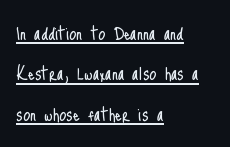
A typographer would call this underscored text. Is the type heavy? It reads as light-to-regular instead. Honestly, the letter spacing is just normal — you wouldn't notice it. The lines in this sample share a left origin and differ only in where they stop. Italic: no, the glyphs are upright roman.
